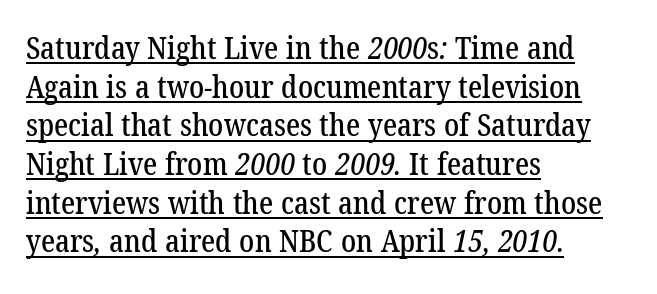
The image shows 30 px serif type; set left-aligned, normal line spacing (1.29x), normal letter spacing, underlined; low stroke contrast and a medium x-height.
